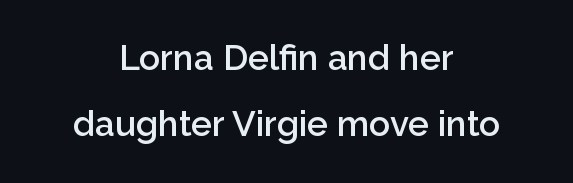
Q: Is the text bold? A: Semi-bold.
Q: Is the text italic (slanted)? A: No, it is upright.
Q: Is the typeface a serif or a sans-serif typeface? A: Sans-serif.
Q: Is the text underlined? A: No.
Q: How is the paragraph aligned? A: Centered.
Q: Is the spacing between letters normal or unusually wide? A: Normal.
Q: Is the spacing between lines tight, normal or loose? A: Loose.
Q: Width (condensed, normal, or wide)? A: Normal.
Q: Stroke contrast? A: Low.
Q: x-height? A: Medium.
Q: Monospaced? A: No.
